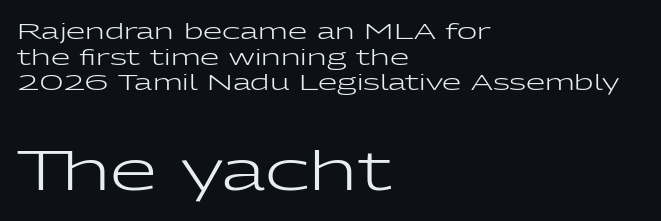
Posture: upright roman. A typesetter would label this face a sans. The rendering uses natural spacing where letterforms have individual widths. Stems here are at most as thick as an everyday book face.
